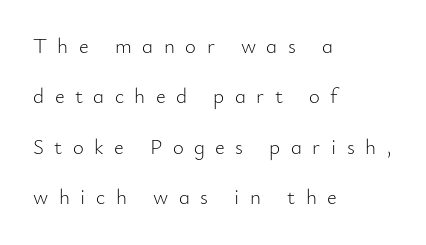
Q: Is the text bold? A: No.
Q: Is the text italic (slanted)? A: No, it is upright.
Q: Is the text underlined? A: No.
Q: How is the paragraph aligned? A: Left-aligned.
Q: Is the spacing between letters normal or unusually wide? A: Unusually wide.
Q: Is the spacing between lines tight, normal or loose? A: Loose.
